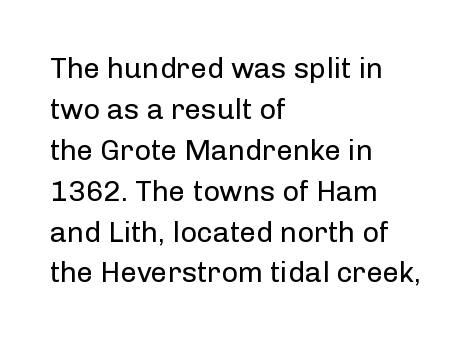
Stroke mass is kept to a normal reading level or below. Summary of vertical rhythm: regular, with standard interline spacing. The letterforms sit shoulder to shoulder at normal distance. Do the characters align in a grid? No, the font is proportional. Unlike a traditional serif, this face leaves its strokes unadorned. Italic? Not at all — the glyphs are vertical.
